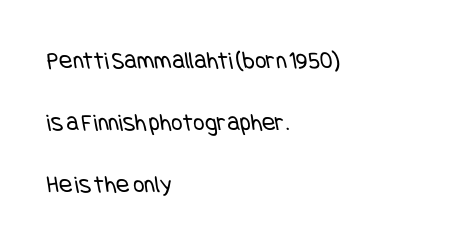
Q: Is the text bold? A: No.
Q: Is the text underlined? A: No.
Q: How is the paragraph aligned? A: Left-aligned.
Q: Is the spacing between letters normal or unusually wide? A: Normal.
Q: Is the spacing between lines tight, normal or loose? A: Loose.
